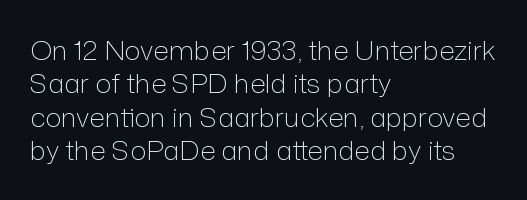
No letter is thick-stroked: the sample isn't bold. This rendering leaves character spacing at its baseline value. A bare baseline throughout the passage. Line beginnings align vertically; line endings do not. This sample uses an upright cut, with every glyph sitting square on the baseline.
